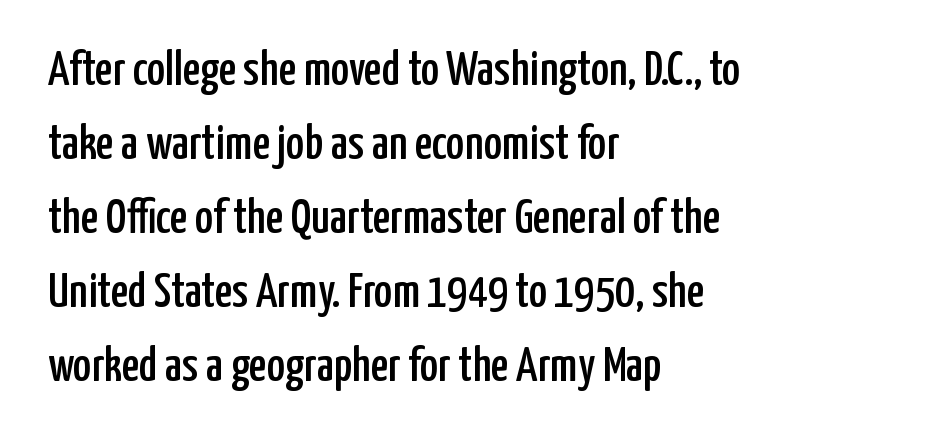
You could not count columns in this text — the font is proportionally spaced. These lines are set flush left with a ragged right edge. Compared with typical paragraphs, the rows here are spaced about the same. A bare baseline throughout the passage. Is this a sans? Yes — the strokes have no serifs. This is the regular roman posture of the typeface.
